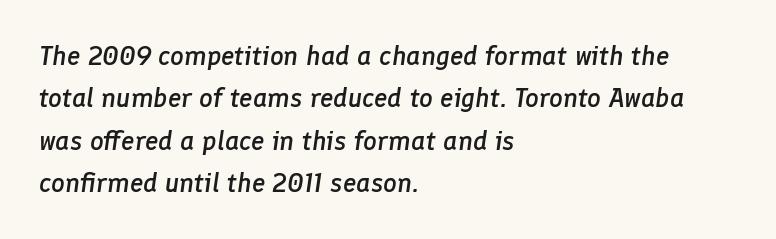
The axis of the letterforms is tilted away from vertical. Horizontal bands of white between lines are of average thickness. The string is rendered with underlining switched off. Each line starts at the same left margin while the right side varies. What weight is shown? A semibold, between regular and bold.
